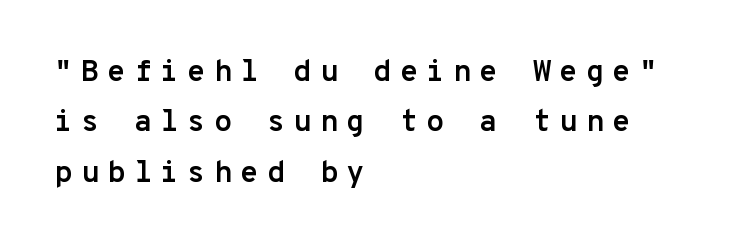
{"serif": "no", "italic": "no", "bold": "yes", "weight": "semibold", "width": "normal", "stroke_contrast": "low", "x_height": "medium", "monospaced": "yes", "underline": "no", "align": "left", "line_spacing": "normal", "line_spacing_ratio": 1.68, "letter_spacing": "wide", "letter_spacing_em": 0.27, "glyph_px": 30}
